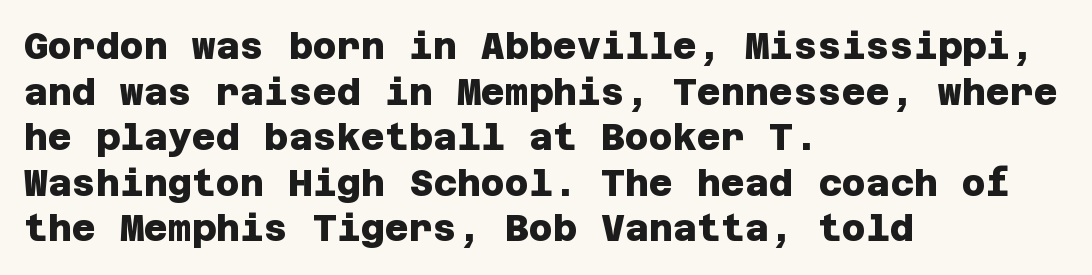
The image shows 37 px heavy sans-serif type; set left-aligned, line spacing 1.23x, normal letter spacing, not underlined; low stroke contrast and a large x-height.
